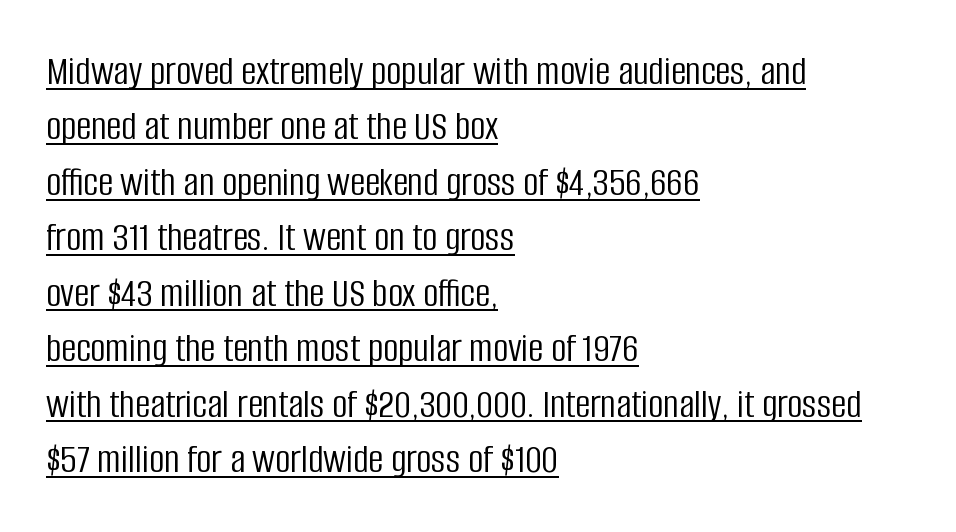
The image shows 42 px light, condensed sans-serif type, upright; set left-aligned, normal line spacing (1.32x), normal letter spacing, underlined; low stroke contrast and a large x-height.
